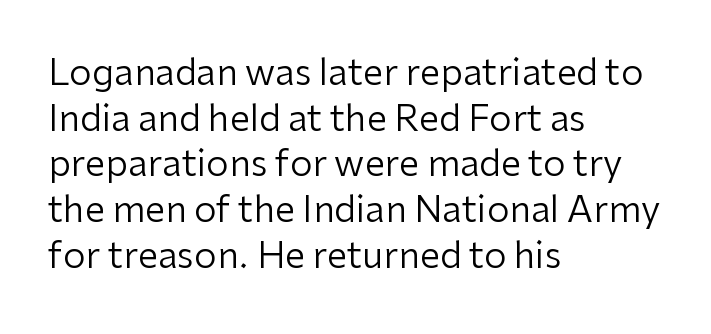
Q: Is the text bold? A: No.
Q: Is the text italic (slanted)? A: No, it is upright.
Q: Is the typeface a serif or a sans-serif typeface? A: Sans-serif.
Q: Is the text underlined? A: No.
Q: How is the paragraph aligned? A: Left-aligned.
Q: Is the spacing between letters normal or unusually wide? A: Normal.
Q: Is the spacing between lines tight, normal or loose? A: Normal.
Q: Width (condensed, normal, or wide)? A: Normal.
Q: Stroke contrast? A: Low.
Q: x-height? A: Medium.
Q: Monospaced? A: No.
